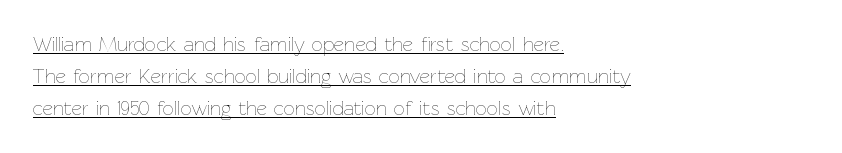
Q: Is the text bold? A: No.
Q: Is the text italic (slanted)? A: No, it is upright.
Q: Is the text underlined? A: Yes.
Q: How is the paragraph aligned? A: Left-aligned.
Q: Is the spacing between letters normal or unusually wide? A: Normal.
Q: Is the spacing between lines tight, normal or loose? A: Normal.
